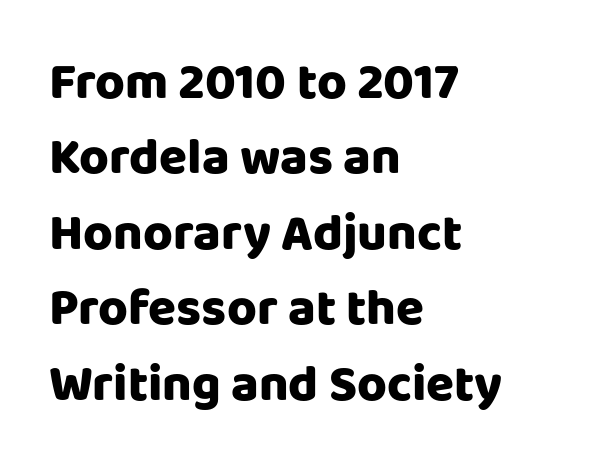
Q: Is the text italic (slanted)? A: No, it is upright.
Q: Is the typeface a serif or a sans-serif typeface? A: Sans-serif.
Q: Is the text underlined? A: No.
Q: How is the paragraph aligned? A: Left-aligned.
Q: Is the spacing between letters normal or unusually wide? A: Normal.
Q: Is the spacing between lines tight, normal or loose? A: Normal.
Q: Width (condensed, normal, or wide)? A: Normal.
Q: Stroke contrast? A: Low.
Q: x-height? A: Large.
Q: Monospaced? A: No.
